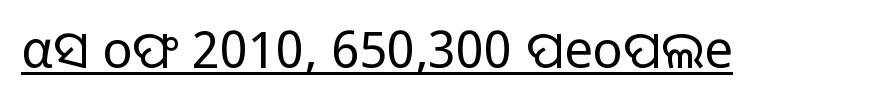
{"serif": "no", "italic": "no", "bold": "no", "weight": "regular", "width": "normal", "stroke_contrast": "low", "x_height": "medium", "monospaced": "no", "underline": "yes", "letter_spacing": "normal", "letter_spacing_em": 0.0, "glyph_px": 51}
